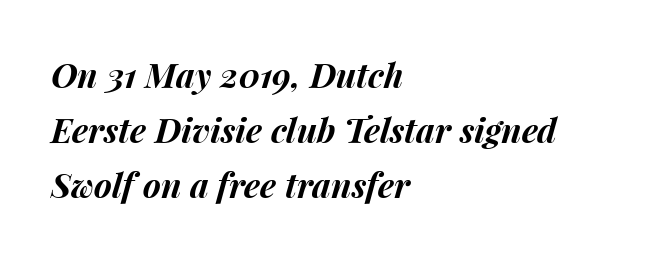
Q: Is the text bold? A: Yes.
Q: Is the text italic (slanted)? A: Yes, it leans right by about 15 degrees.
Q: Is the text underlined? A: No.
Q: How is the paragraph aligned? A: Left-aligned.
Q: Is the spacing between letters normal or unusually wide? A: Normal.
Q: Is the spacing between lines tight, normal or loose? A: Normal.
Q: Width (condensed, normal, or wide)? A: Normal.
Q: Stroke contrast? A: Medium.
Q: x-height? A: Medium.
Q: Monospaced? A: No.
